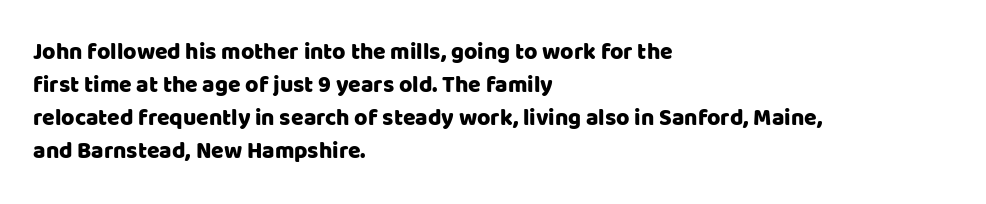
Plain, unruled lines of type. Letter spacing: default. Quick note: interline space is typical. Does the lettering tilt? It doesn't — this is upright. One-word summary of the alignment: left.
